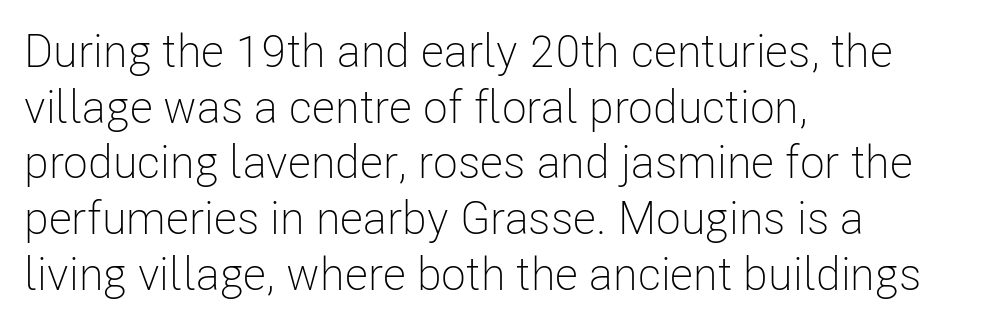
{"serif": "no", "italic": "no", "bold": "no", "weight": "light", "width": "condensed", "stroke_contrast": "low", "x_height": "medium", "monospaced": "no", "underline": "no", "align": "left", "line_spacing_ratio": 1.21, "letter_spacing": "normal", "letter_spacing_em": 0.0, "glyph_px": 46}
